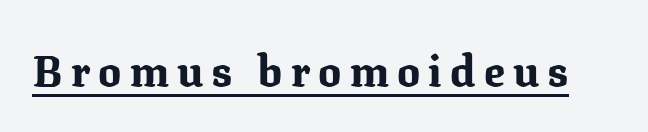
The image shows 43 px bold serif type, upright; set underlined; medium stroke contrast and a medium x-height.
